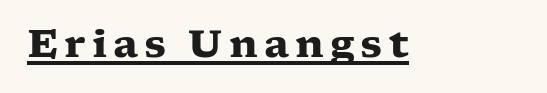
Note: serifs present on the glyphs. Honestly, the underline is the first thing you notice here. Rendered with straight, roman letterforms. Note the varied advance widths — an 'i' is clearly narrower than an 'm'.
